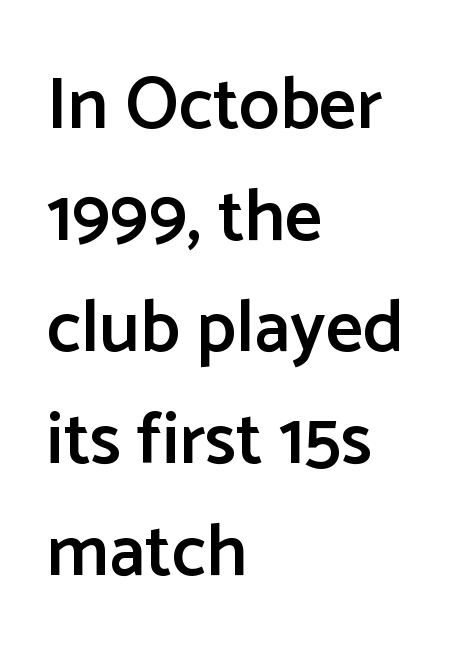
Q: Is the text bold? A: Semi-bold.
Q: Is the text italic (slanted)? A: No, it is upright.
Q: Is the typeface a serif or a sans-serif typeface? A: Sans-serif.
Q: Is the text underlined? A: No.
Q: How is the paragraph aligned? A: Left-aligned.
Q: Is the spacing between letters normal or unusually wide? A: Normal.
Q: Is the spacing between lines tight, normal or loose? A: Normal.
Q: Width (condensed, normal, or wide)? A: Normal.
Q: Stroke contrast? A: Low.
Q: x-height? A: Medium.
Q: Monospaced? A: No.
